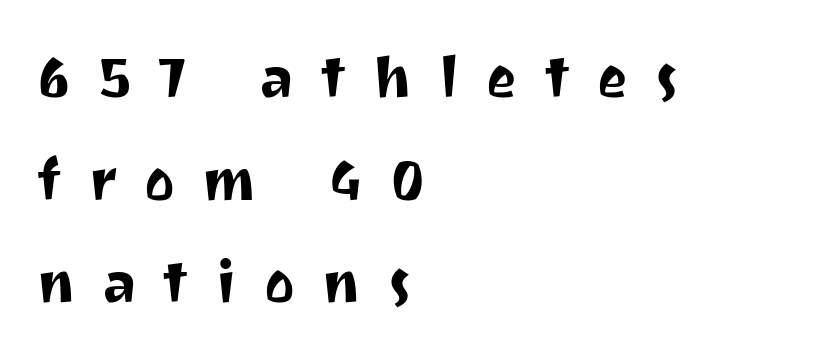
The image shows 58 px sans-serif type, upright; set left-aligned, line spacing 1.77x, unusually wide letter spacing (+0.47 em), not underlined; medium stroke contrast and a medium x-height.
